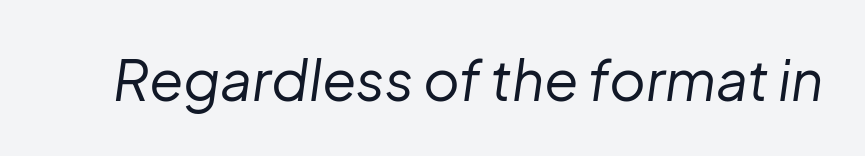
Q: Is the text bold? A: No.
Q: Is the text italic (slanted)? A: Yes, it leans right by about 8 degrees.
Q: Is the text underlined? A: No.
Q: Is the spacing between letters normal or unusually wide? A: Normal.
Q: Width (condensed, normal, or wide)? A: Normal.
Q: Stroke contrast? A: Low.
Q: x-height? A: Medium.
Q: Monospaced? A: No.
